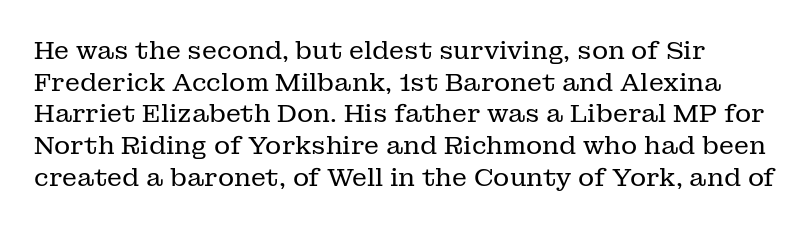
On a weight scale, this lands at 450 or below. The leading is moderate, giving the passage an even texture. Characters remain perfectly vertical along every line. The passage shown is not underscored anywhere. You could call the tracking neutral — neither tight nor loose.
